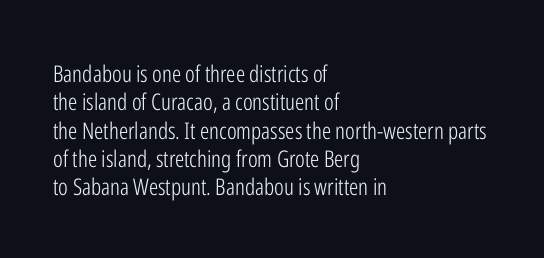
Q: Is the text bold? A: No.
Q: Is the text italic (slanted)? A: No, it is upright.
Q: Is the text underlined? A: No.
Q: How is the paragraph aligned? A: Left-aligned.
Q: Is the spacing between letters normal or unusually wide? A: Normal.
